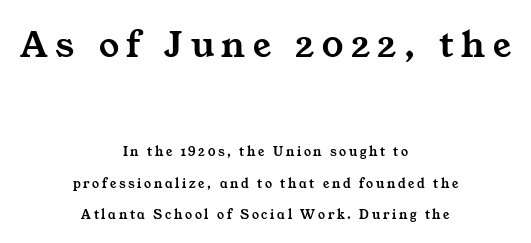
Q: Is the typeface a serif or a sans-serif typeface? A: Serif.
Q: Is the text underlined? A: No.
Q: How is the paragraph aligned? A: Centered.
Q: Is the spacing between lines tight, normal or loose? A: Loose.
Q: Which block of text is set in a larger size, the first (top) or the second (bottom)? A: The first (top) one.
Q: Width (condensed, normal, or wide)? A: Wide.
Q: Stroke contrast? A: Medium.
Q: x-height? A: Medium.
Q: Monospaced? A: No.
